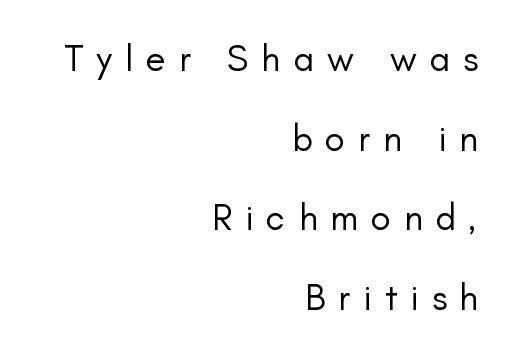
The image shows 37 px regular-weight sans-serif type, upright; set right-aligned, loose line spacing (2.15x), unusually wide letter spacing (+0.35 em), not underlined; low stroke contrast and a small x-height.
